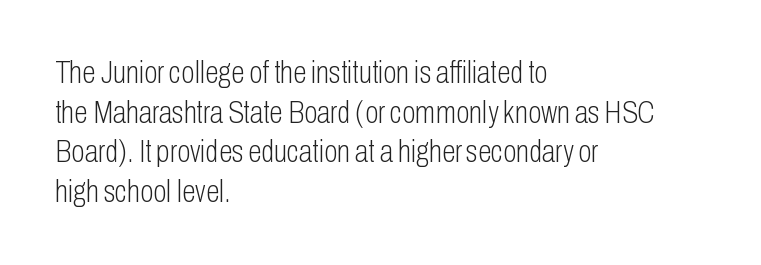
Q: Is the text bold? A: No.
Q: Is the text italic (slanted)? A: No, it is upright.
Q: Is the typeface a serif or a sans-serif typeface? A: Sans-serif.
Q: Is the text underlined? A: No.
Q: How is the paragraph aligned? A: Left-aligned.
Q: Is the spacing between letters normal or unusually wide? A: Normal.
Q: Is the spacing between lines tight, normal or loose? A: Normal.
Q: Width (condensed, normal, or wide)? A: Condensed.
Q: Stroke contrast? A: Low.
Q: x-height? A: Medium.
Q: Monospaced? A: No.
